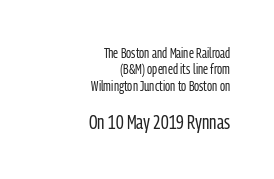
Q: Is the text bold? A: No.
Q: Is the text italic (slanted)? A: No, it is upright.
Q: Is the text underlined? A: No.
Q: How is the paragraph aligned? A: Right-aligned.
Q: Is the spacing between letters normal or unusually wide? A: Normal.
Q: Which block of text is set in a larger size, the first (top) or the second (bottom)? A: The second (bottom) one.
